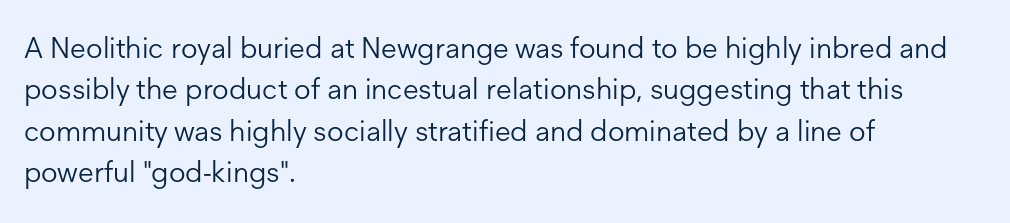
On a weight scale, this lands at 450 or below. The rendering uses natural spacing where letterforms have individual widths. Standard letterfit; no display-style spreading of the glyphs. Quick note: underline off. Tall strokes in this sample are plumb rather than angled.
